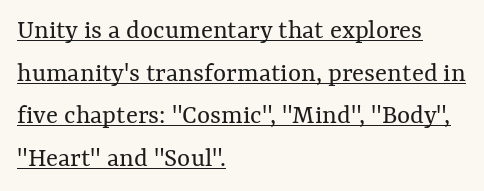
Leftover space on each line is placed entirely after the last word. A typesetter would mark this as roman, not italic. The line-height multiplier appears to be the usual default. The letterforms sit shoulder to shoulder at normal distance. The typesetter has applied underlining to the passage shown. Is this a fixed-width face? No — the glyphs have proportional, varying widths.
